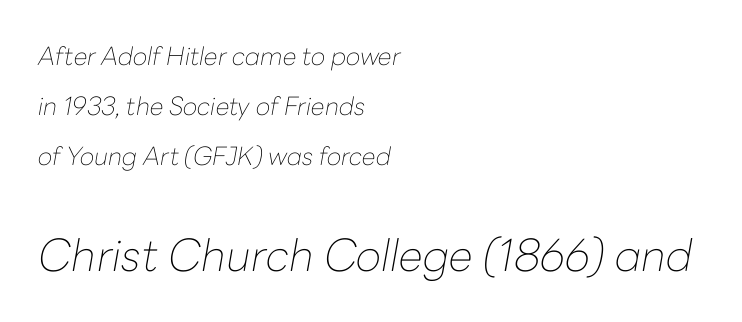
The image shows 44 px thin type, italic (leaning right); set left-aligned, loose line spacing (2.01x), normal letter spacing, not underlined; the second (bottom) block is 1.76x larger; low stroke contrast and a medium x-height.
